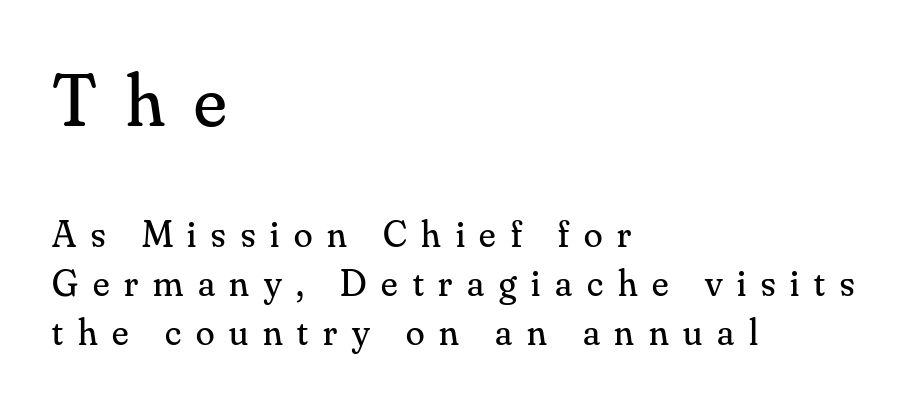
{"serif": "yes", "italic": "no", "bold": "no", "weight": "regular", "width": "normal", "stroke_contrast": "medium", "x_height": "small", "monospaced": "no", "underline": "no", "align": "left", "line_spacing": "normal", "line_spacing_ratio": 1.29, "letter_spacing": "wide", "letter_spacing_em": 0.39, "larger_block": "first", "size_ratio": 1.97, "glyph_px": 75}
